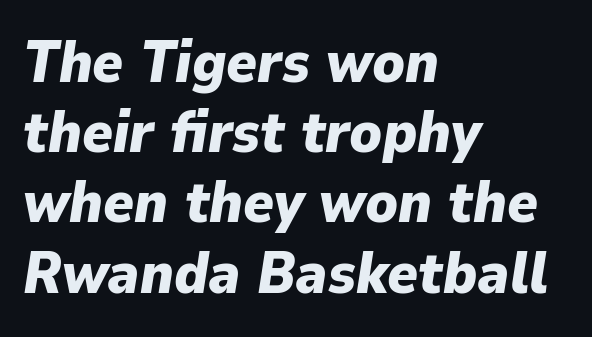
Q: Is the text bold? A: Yes.
Q: Is the text italic (slanted)? A: Yes, it leans right by about 9 degrees.
Q: Is the text underlined? A: No.
Q: How is the paragraph aligned? A: Left-aligned.
Q: Is the spacing between letters normal or unusually wide? A: Normal.
Q: Width (condensed, normal, or wide)? A: Normal.
Q: Stroke contrast? A: Low.
Q: x-height? A: Medium.
Q: Monospaced? A: No.
